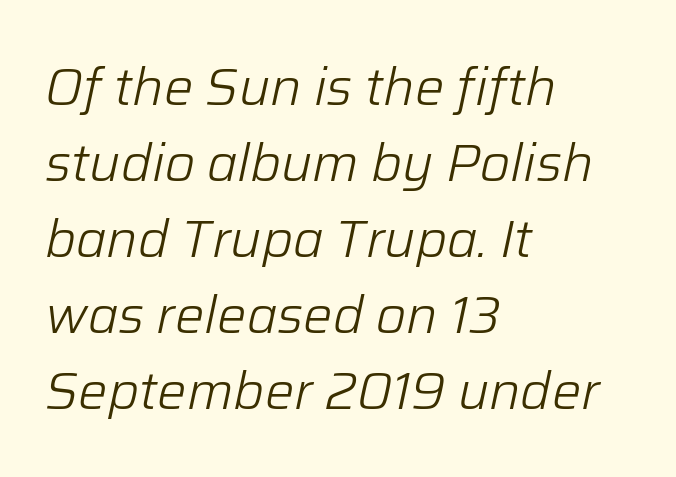
Glyph-to-glyph distance matches everyday printed text. The cut favours lightness, reaching ordinary text weight at its darkest. Lines of text with bare space underneath. An italicized treatment has been applied to the whole sample. The paragraph has a hard left edge and a soft right edge. The space between consecutive lines is moderate.
